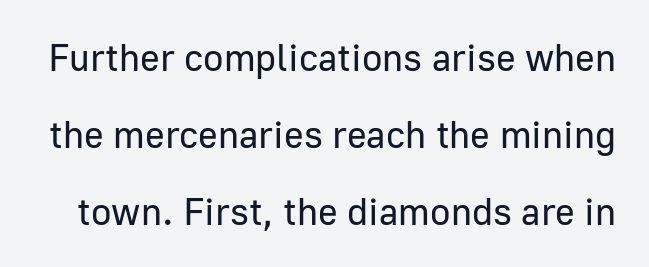
Q: Is the text bold? A: No.
Q: Is the text italic (slanted)? A: No, it is upright.
Q: Is the typeface a serif or a sans-serif typeface? A: Sans-serif.
Q: Is the text underlined? A: No.
Q: Is the spacing between letters normal or unusually wide? A: Normal.
Q: Is the spacing between lines tight, normal or loose? A: Loose.
Q: Width (condensed, normal, or wide)? A: Normal.
Q: Stroke contrast? A: Low.
Q: x-height? A: Medium.
Q: Monospaced? A: No.
